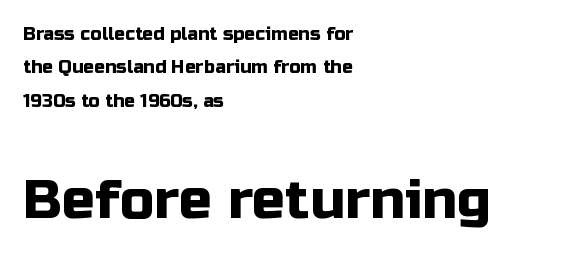
Q: Is the text italic (slanted)? A: No, it is upright.
Q: Is the typeface a serif or a sans-serif typeface? A: Sans-serif.
Q: Is the text underlined? A: No.
Q: How is the paragraph aligned? A: Left-aligned.
Q: Is the spacing between letters normal or unusually wide? A: Normal.
Q: Which block of text is set in a larger size, the first (top) or the second (bottom)? A: The second (bottom) one.
Q: Width (condensed, normal, or wide)? A: Normal.
Q: Stroke contrast? A: Low.
Q: x-height? A: Medium.
Q: Monospaced? A: No.
